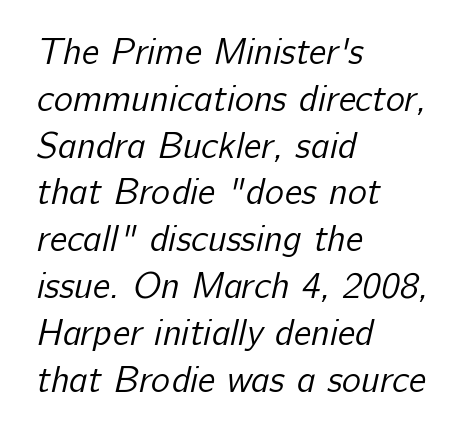
{"serif": "no", "bold": "no", "weight": "regular", "width": "normal", "stroke_contrast": "low", "x_height": "medium", "monospaced": "no", "underline": "no", "align": "left", "line_spacing": "normal", "line_spacing_ratio": 1.3, "letter_spacing": "normal", "letter_spacing_em": 0.0, "glyph_px": 36}
